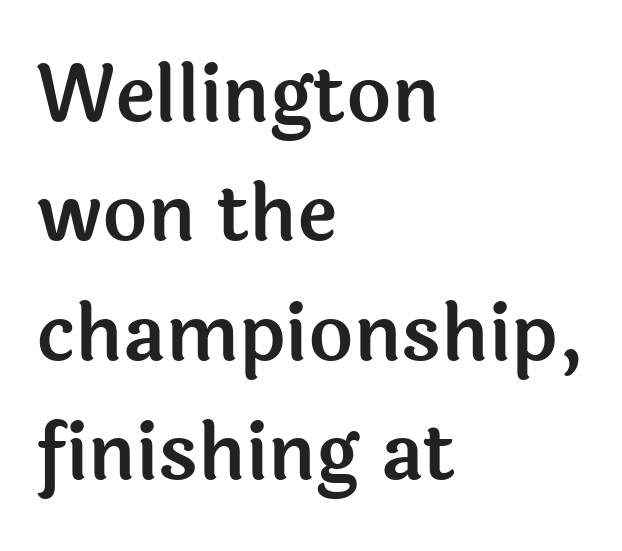
{"serif": "no", "italic": "no", "width": "normal", "x_height": "medium", "monospaced": "no", "underline": "no", "align": "left", "line_spacing": "normal", "line_spacing_ratio": 1.55, "letter_spacing": "normal", "letter_spacing_em": 0.0, "glyph_px": 77}
